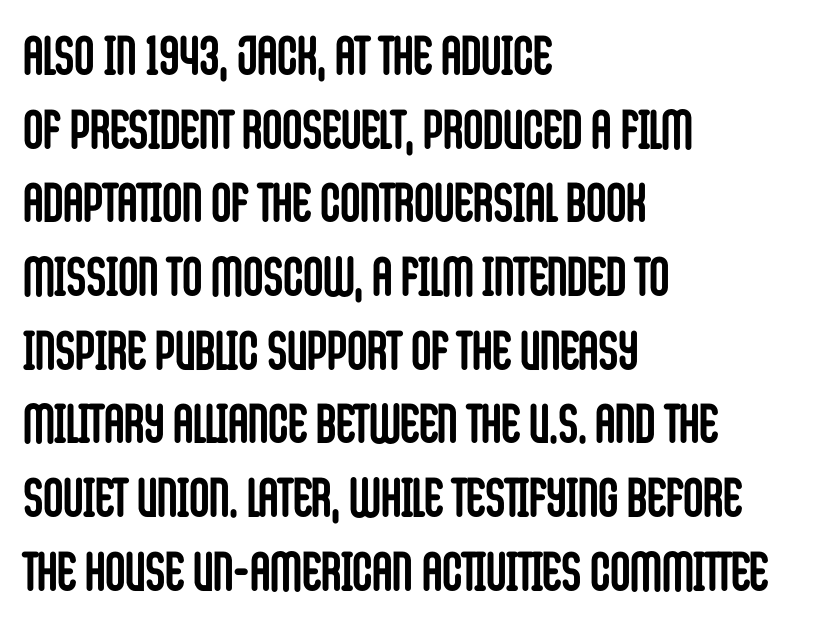
{"serif": "no", "italic": "no", "bold": "yes", "weight": "semibold", "width": "condensed", "stroke_contrast": "low", "x_height": "large", "monospaced": "no", "underline": "no", "align": "left", "line_spacing": "normal", "line_spacing_ratio": 1.34, "letter_spacing": "normal", "letter_spacing_em": 0.0, "glyph_px": 55}
